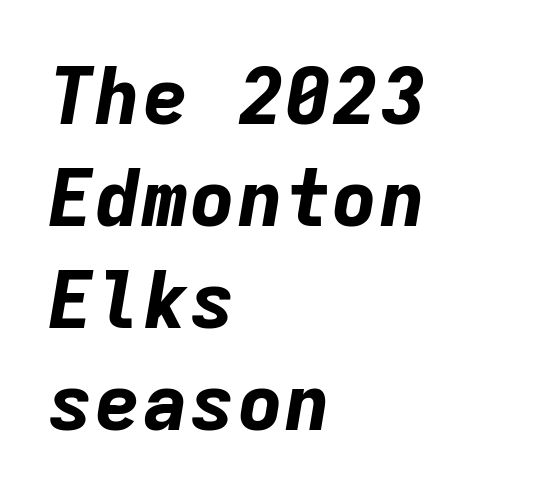
Q: Is the text bold? A: Yes.
Q: Is the text italic (slanted)? A: Yes, it leans right by about 9 degrees.
Q: Is the text underlined? A: No.
Q: How is the paragraph aligned? A: Left-aligned.
Q: Is the spacing between letters normal or unusually wide? A: Normal.
Q: Is the spacing between lines tight, normal or loose? A: Normal.
Q: Width (condensed, normal, or wide)? A: Normal.
Q: Stroke contrast? A: Low.
Q: x-height? A: Medium.
Q: Monospaced? A: Yes.
